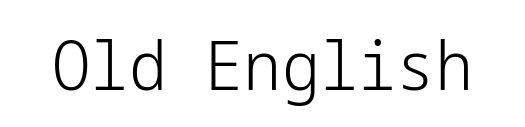
{"serif": "no", "italic": "no", "bold": "no", "weight": "light", "width": "normal", "stroke_contrast": "low", "x_height": "medium", "underline": "no", "letter_spacing": "normal", "letter_spacing_em": 0.0, "glyph_px": 68}
